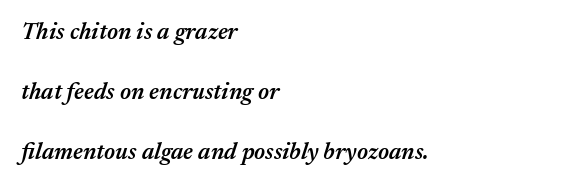
No word sits above an underline. Caption: semibold face, moderately heavy strokes. All the whitespace from short lines collects on the right. Nothing unusual about the tracking: characters are spaced as the font intends. Leading: increased. Would a proofreader flag this as italicized? Yes.
